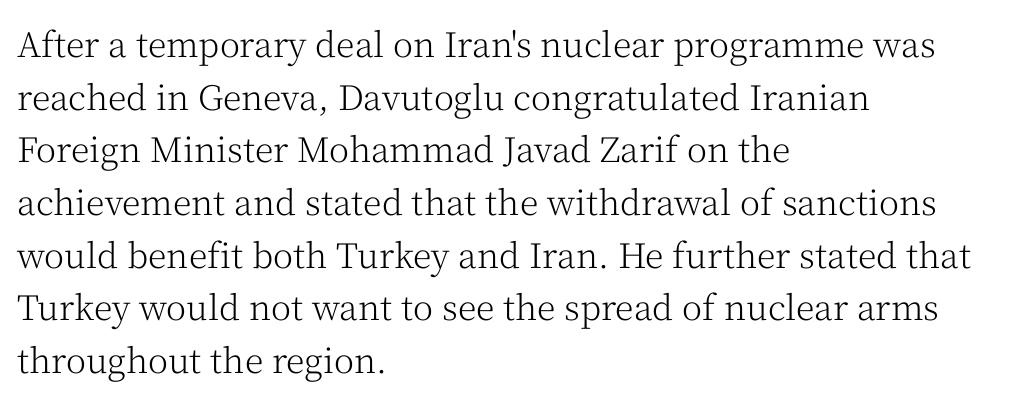
No italicization has been applied; the sample stays upright. Each word holds together tightly as a unit, with standard inter-letter gaps. In CSS terms this would be text-align: left. Line spacing here is normal. The cut favours lightness, reaching ordinary text weight at its darkest. Spacing verdict: proportional, widths tailored to each character.
